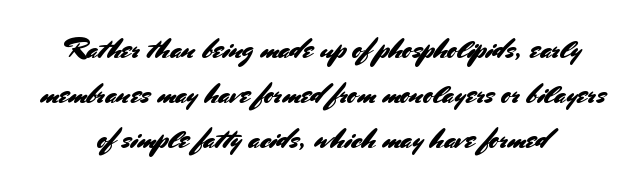
Q: Is the text italic (slanted)? A: Yes.
Q: Is the typeface a serif or a sans-serif typeface? A: Sans-serif.
Q: Is the text underlined? A: No.
Q: Is the spacing between letters normal or unusually wide? A: Normal.
Q: Is the spacing between lines tight, normal or loose? A: Normal.
Q: Width (condensed, normal, or wide)? A: Normal.
Q: Stroke contrast? A: Medium.
Q: x-height? A: Small.
Q: Monospaced? A: No.
